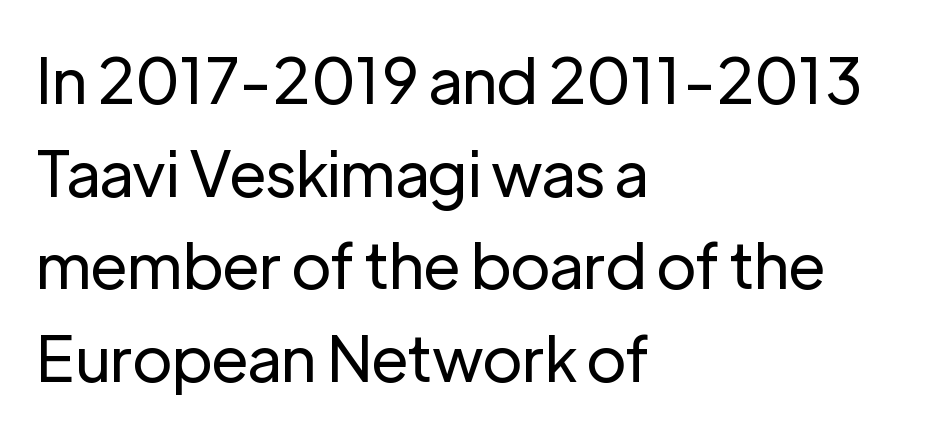
{"serif": "no", "italic": "no", "bold": "no", "weight": "regular", "width": "normal", "stroke_contrast": "low", "x_height": "medium", "monospaced": "no", "underline": "no", "align": "left", "line_spacing": "normal", "line_spacing_ratio": 1.47, "letter_spacing": "normal", "letter_spacing_em": 0.0, "glyph_px": 63}
